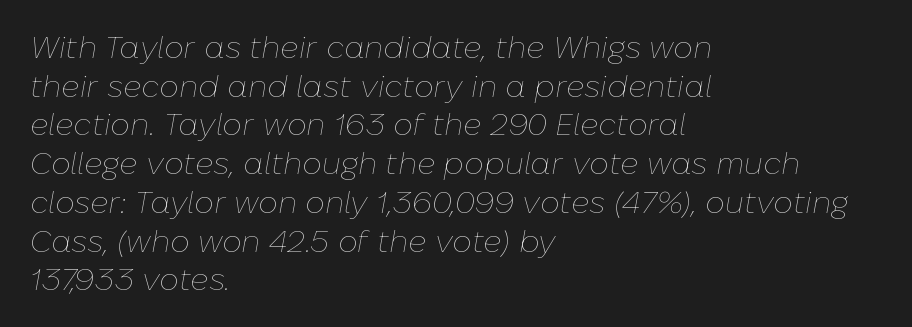
Q: Is the text bold? A: No.
Q: Is the text italic (slanted)? A: Yes, it leans right by about 10 degrees.
Q: Is the text underlined? A: No.
Q: How is the paragraph aligned? A: Left-aligned.
Q: Is the spacing between letters normal or unusually wide? A: Normal.
Q: Is the spacing between lines tight, normal or loose? A: Normal.
Q: Width (condensed, normal, or wide)? A: Normal.
Q: Stroke contrast? A: Low.
Q: x-height? A: Medium.
Q: Monospaced? A: No.
